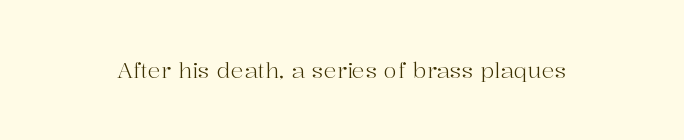
The space directly below the letters is spotless. Quick note: not italic, upright. The line texture is even and compact thanks to regular tracking. These glyphs show unthickened strokes, regular width or finer.
